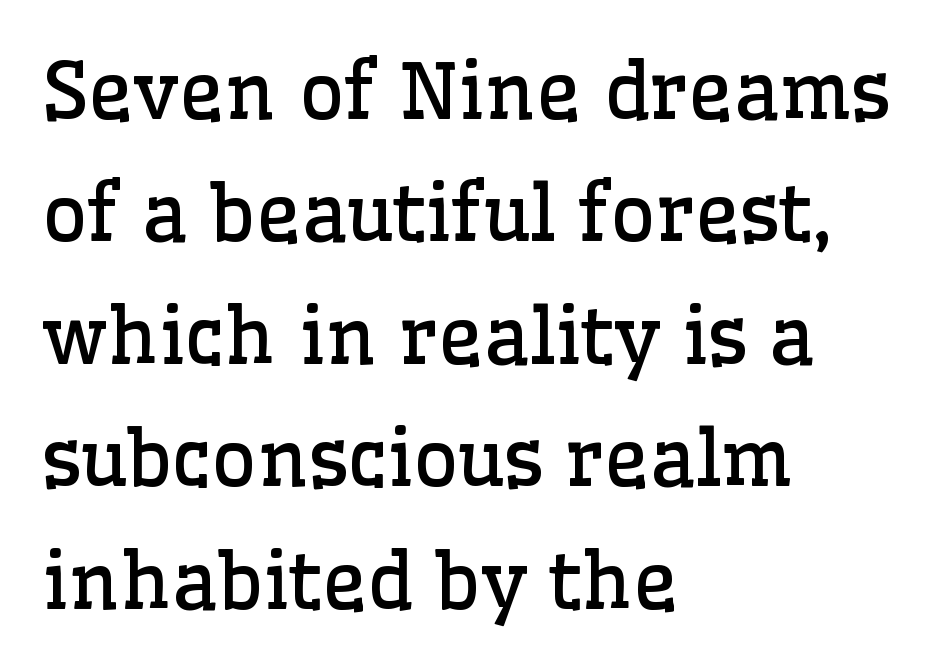
Q: Is the text bold? A: No.
Q: Is the text italic (slanted)? A: No, it is upright.
Q: Is the typeface a serif or a sans-serif typeface? A: Serif.
Q: Is the text underlined? A: No.
Q: How is the paragraph aligned? A: Left-aligned.
Q: Is the spacing between letters normal or unusually wide? A: Normal.
Q: Is the spacing between lines tight, normal or loose? A: Normal.
Q: Width (condensed, normal, or wide)? A: Normal.
Q: Stroke contrast? A: Low.
Q: x-height? A: Medium.
Q: Monospaced? A: No.
